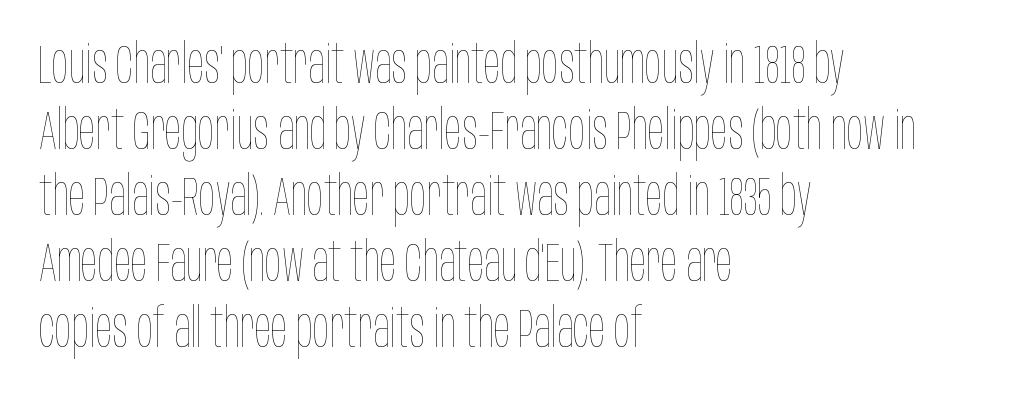
Q: Is the text bold? A: No.
Q: Is the text italic (slanted)? A: No, it is upright.
Q: Is the text underlined? A: No.
Q: How is the paragraph aligned? A: Left-aligned.
Q: Is the spacing between letters normal or unusually wide? A: Normal.
Q: Width (condensed, normal, or wide)? A: Condensed.
Q: Stroke contrast? A: Low.
Q: x-height? A: Large.
Q: Monospaced? A: No.
